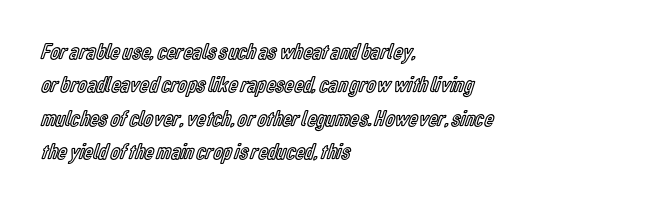
The rendering uses a moderate line-height, typical for paragraphs. The gaps between neighbouring characters are ordinary and unremarkable. Has an underline been added? It has not. Line starts are locked; line ends wander.
